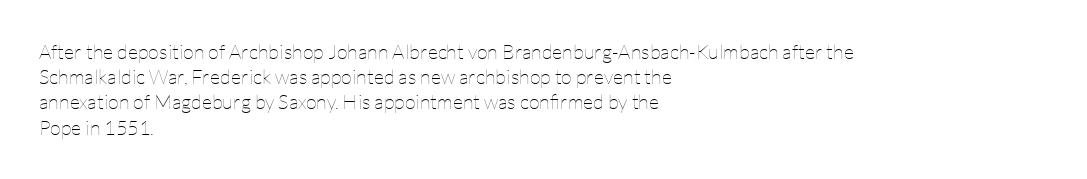
The image shows 20 px text type, upright; set left-aligned, normal line spacing (1.26x), normal letter spacing, not underlined.
